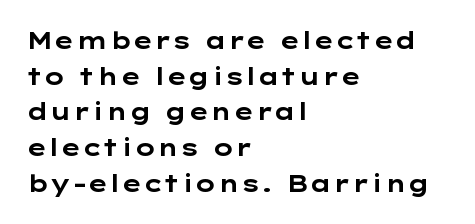
Is the block centered? No — it sits flush against the left margin. A full-strength bold gives these letters their thick strokes. The zone under the glyphs is completely vacant. This sample uses an upright cut, with every glyph sitting square on the baseline. The passage shown has conventional tracking throughout. The line-height multiplier appears to be the usual default.
